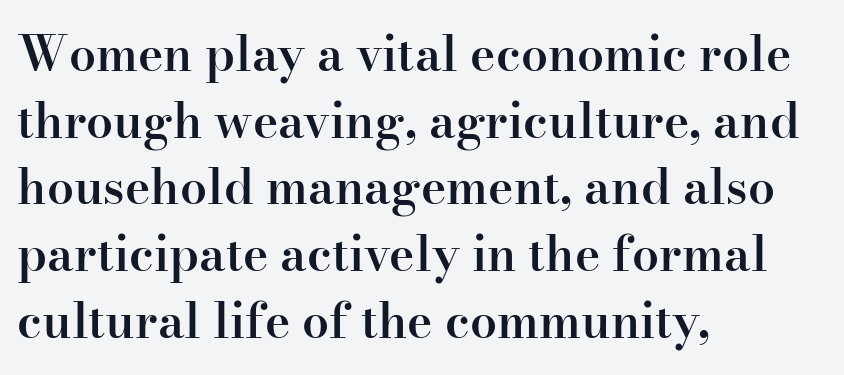
These lines carry some extra weight — a demibold, not a full bold. Inter-character spacing is left at the font's built-in metrics. These lines stack with their left ends in a neat column. Bare-footed words on every line. Interline gaps are of average width in this sample.
